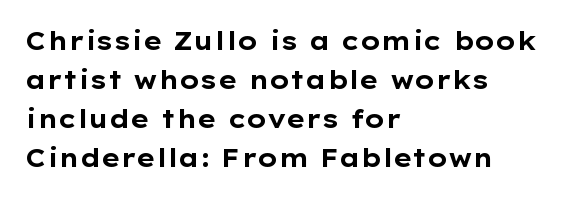
Vertical strokes here are truly vertical. In terms of letterspacing, this is plain default setting. This block has exactly the height ordinary leading produces. Pretty heavy lettering here — definitely bold.
